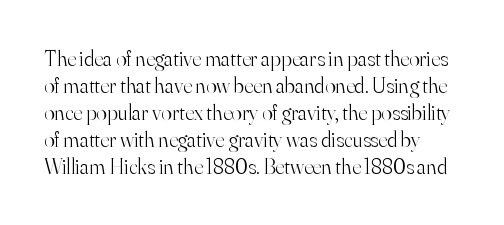
The image shows 22 px text type, upright; set line spacing 1.23x, normal letter spacing, not underlined.
